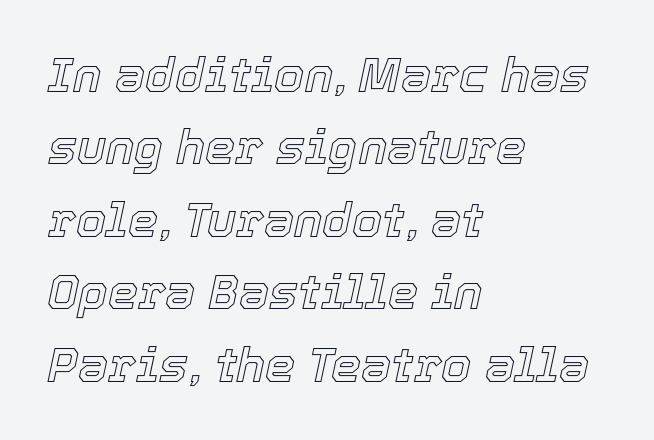
The image shows 48 px text type, italic (leaning right); set left-aligned, normal line spacing (1.51x), normal letter spacing, not underlined; a medium x-height.
